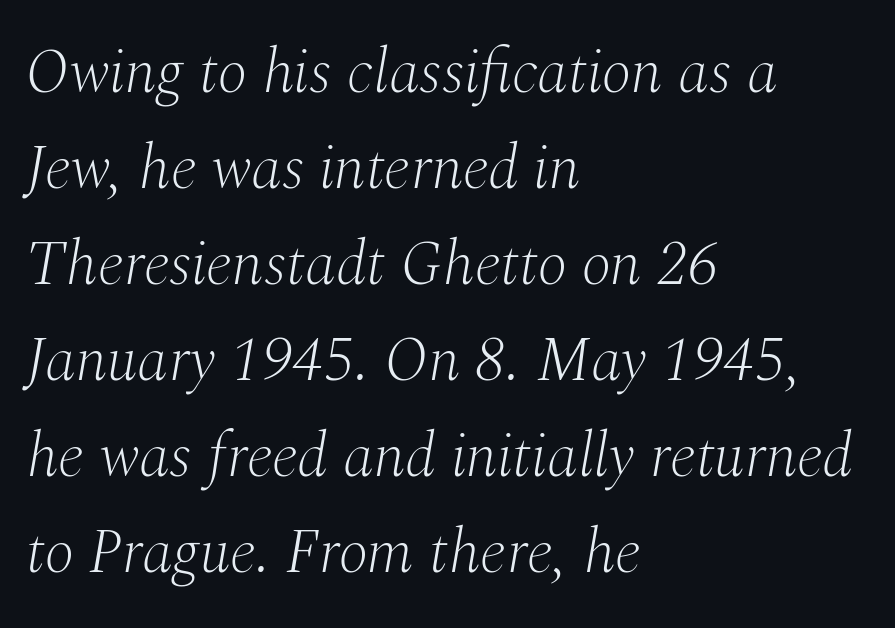
The image shows 62 px light serif type, italic (leaning right); set left-aligned, normal line spacing (1.55x), normal letter spacing, not underlined; medium stroke contrast and a medium x-height.
